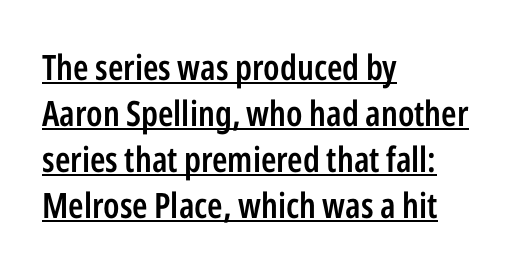
A typesetter would call this proportional, since set widths differ per character. Each glyph is drawn with semibold strokes, heavier than normal yet not fully bold. Decoration check: the copy is underlined. Upright lettering throughout. The lines sit at an ordinary, default distance from one another.
